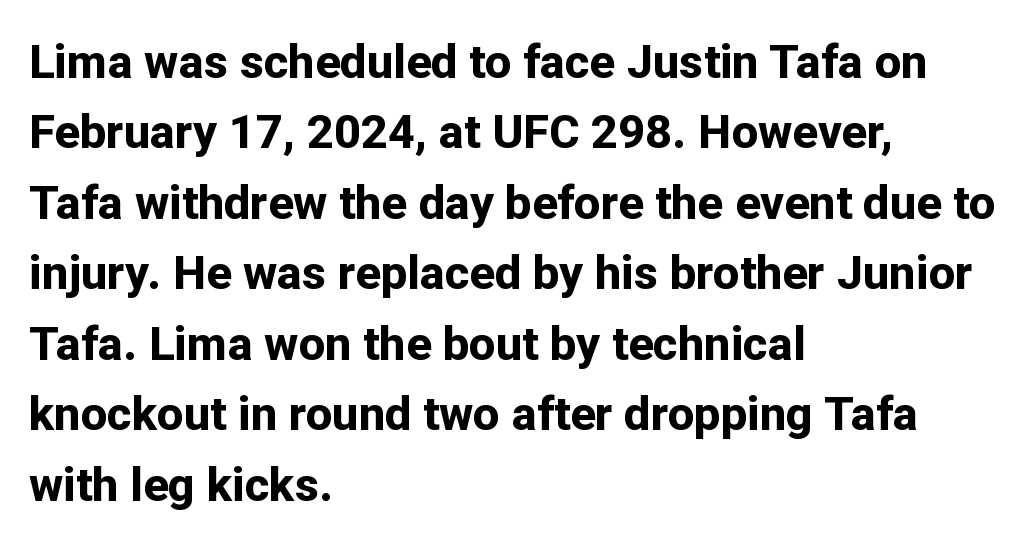
The image shows 47 px bold sans-serif type, upright; set left-aligned, normal line spacing (1.5x), normal letter spacing, not underlined; low stroke contrast and a medium x-height.
